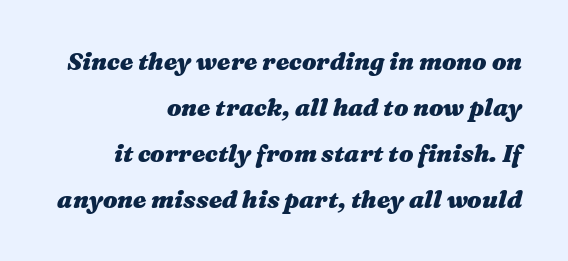
{"italic": "yes", "lean": "right", "slant_degrees": 16, "bold": "yes", "underline": "no", "align": "right", "line_spacing": "loose", "line_spacing_ratio": 1.91, "letter_spacing": "normal", "letter_spacing_em": 0.0, "glyph_px": 24}
